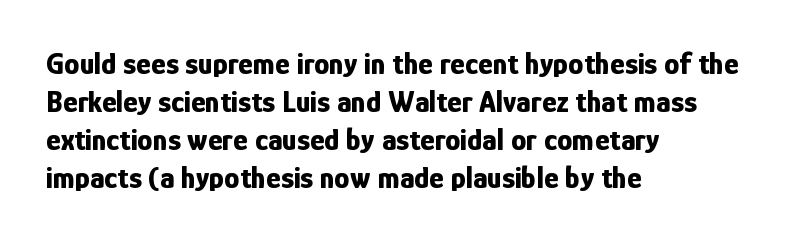
The image shows 31 px bold, condensed sans-serif type, upright; set left-aligned, line spacing 1.23x, normal letter spacing, not underlined; low stroke contrast and a medium x-height.
